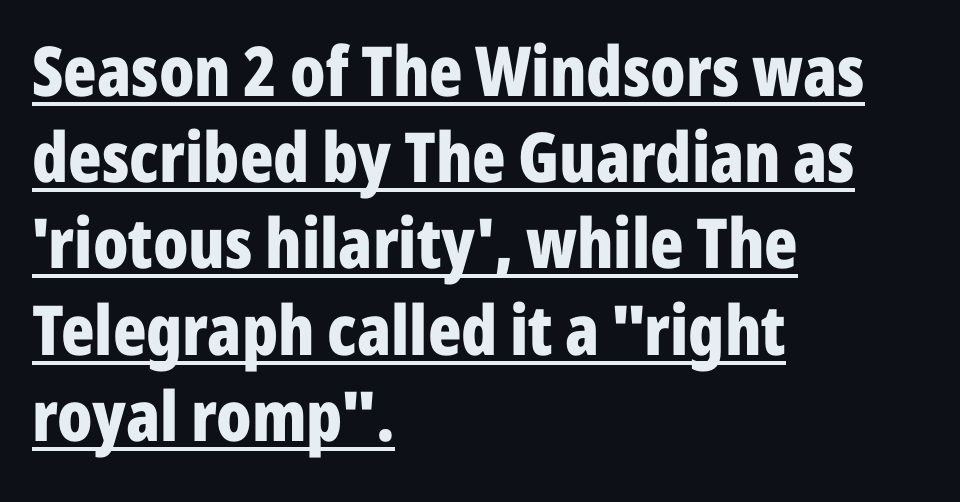
{"serif": "no", "italic": "no", "bold": "yes", "weight": "bold", "width": "condensed", "stroke_contrast": "low", "x_height": "medium", "monospaced": "no", "underline": "yes", "align": "left", "line_spacing": "normal", "line_spacing_ratio": 1.25, "letter_spacing": "normal", "letter_spacing_em": 0.0, "glyph_px": 69}
